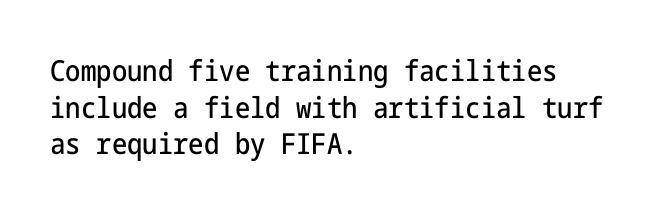
{"serif": "no", "italic": "no", "width": "condensed", "stroke_contrast": "low", "x_height": "medium", "underline": "no", "align": "left", "line_spacing": "normal", "line_spacing_ratio": 1.26, "letter_spacing": "normal", "letter_spacing_em": 0.0, "glyph_px": 29}
